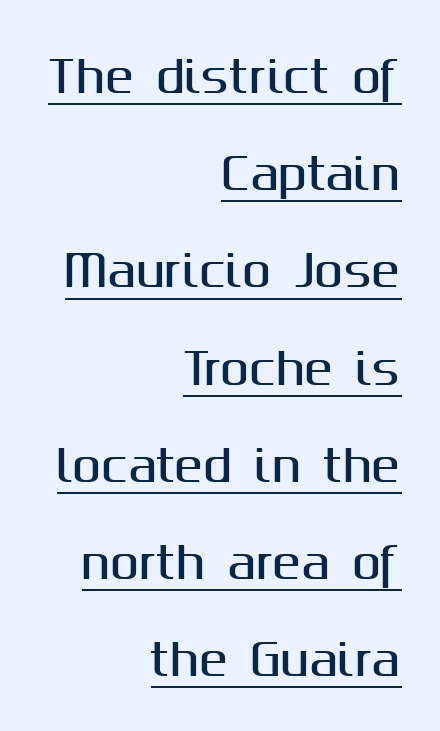
{"serif": "no", "italic": "no", "width": "normal", "stroke_contrast": "medium", "x_height": "medium", "monospaced": "no", "underline": "yes", "align": "right", "line_spacing": "loose", "line_spacing_ratio": 2.26, "letter_spacing": "normal", "letter_spacing_em": 0.0, "glyph_px": 43}
